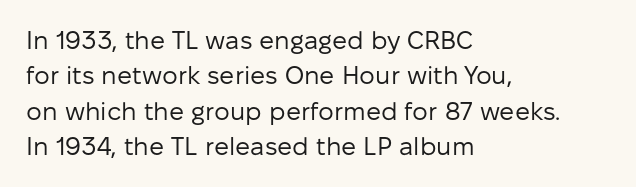
{"italic": "no", "bold": "no", "underline": "no", "align": "left", "line_spacing": "normal", "line_spacing_ratio": 1.42, "letter_spacing": "normal", "letter_spacing_em": 0.0, "glyph_px": 25}
